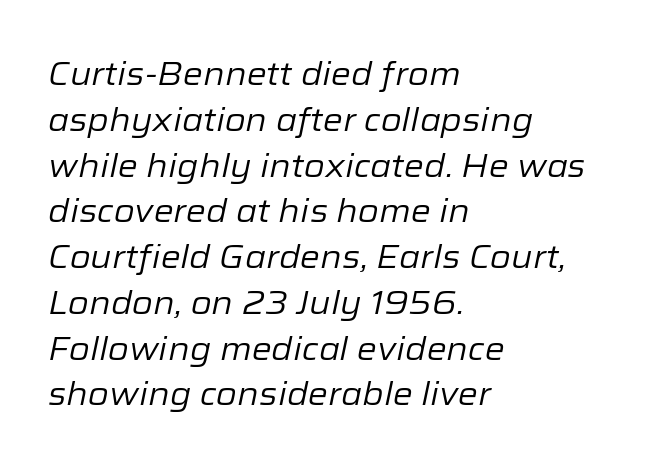
Q: Is the text bold? A: No.
Q: Is the text italic (slanted)? A: Yes, it leans right by about 12 degrees.
Q: Is the text underlined? A: No.
Q: How is the paragraph aligned? A: Left-aligned.
Q: Is the spacing between letters normal or unusually wide? A: Normal.
Q: Is the spacing between lines tight, normal or loose? A: Normal.
Q: Width (condensed, normal, or wide)? A: Normal.
Q: Stroke contrast? A: Low.
Q: x-height? A: Medium.
Q: Monospaced? A: No.
